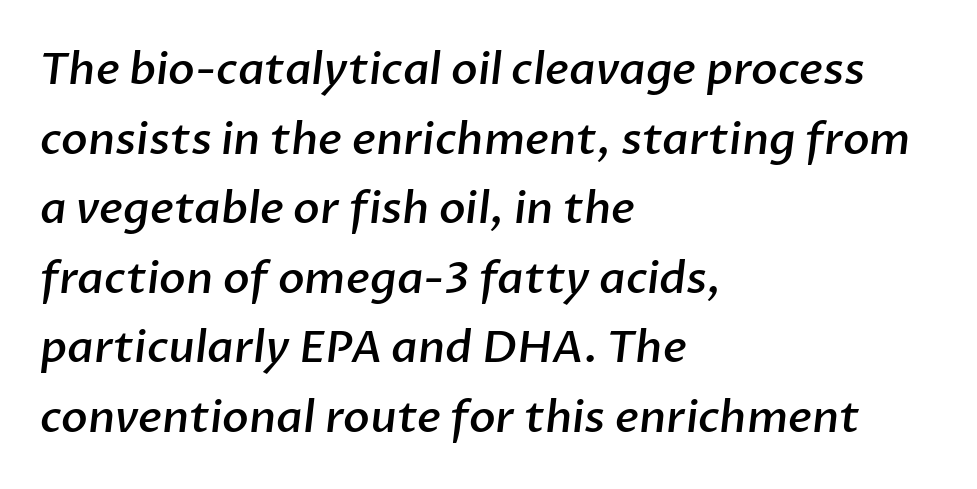
{"serif": "no", "bold": "semi", "weight": "semibold", "width": "normal", "stroke_contrast": "low", "x_height": "medium", "monospaced": "no", "underline": "no", "align": "left", "line_spacing": "normal", "line_spacing_ratio": 1.58, "letter_spacing": "normal", "letter_spacing_em": 0.0, "glyph_px": 44}
